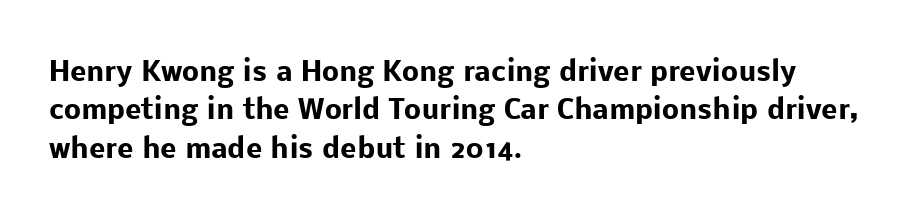
{"italic": "no", "bold": "yes", "underline": "no", "align": "left", "line_spacing": "normal", "line_spacing_ratio": 1.42, "letter_spacing": "normal", "letter_spacing_em": 0.0, "glyph_px": 27}
